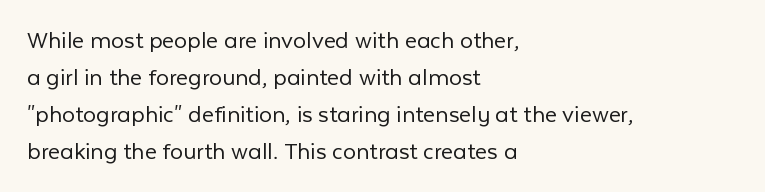
Q: Is the text bold? A: No.
Q: Is the text italic (slanted)? A: No, it is upright.
Q: Is the text underlined? A: No.
Q: How is the paragraph aligned? A: Left-aligned.
Q: Is the spacing between letters normal or unusually wide? A: Normal.
Q: Is the spacing between lines tight, normal or loose? A: Normal.
